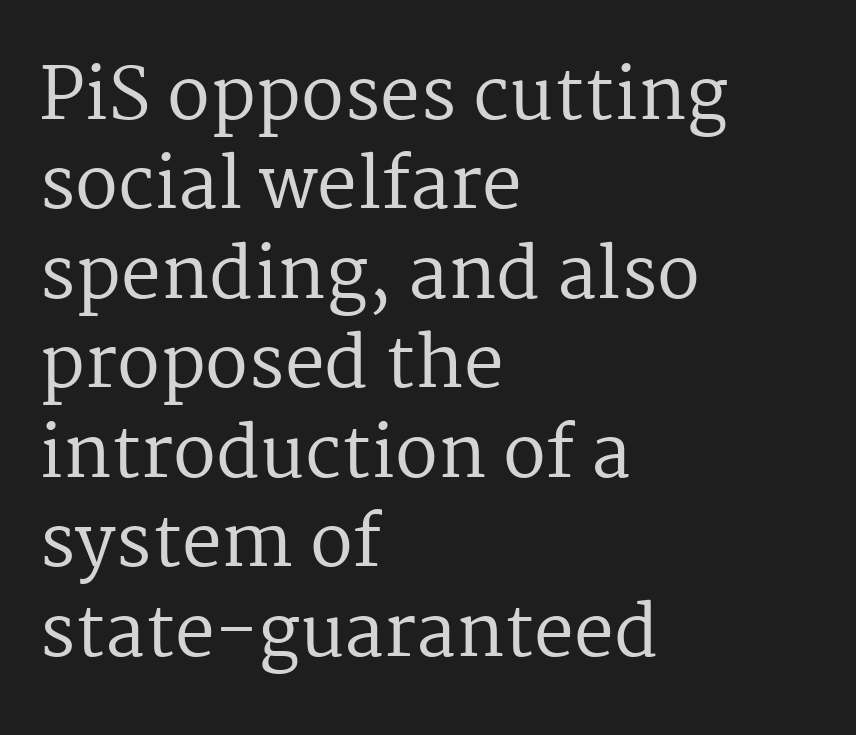
Q: Is the text bold? A: No.
Q: Is the text italic (slanted)? A: No, it is upright.
Q: Is the typeface a serif or a sans-serif typeface? A: Serif.
Q: Is the text underlined? A: No.
Q: How is the paragraph aligned? A: Left-aligned.
Q: Is the spacing between letters normal or unusually wide? A: Normal.
Q: Is the spacing between lines tight, normal or loose? A: Normal.
Q: Width (condensed, normal, or wide)? A: Normal.
Q: Stroke contrast? A: Medium.
Q: x-height? A: Medium.
Q: Monospaced? A: No.
